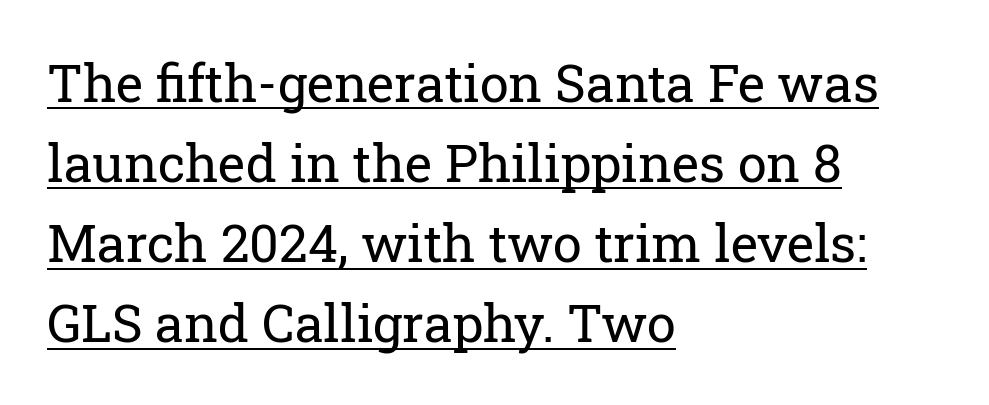
{"serif": "yes", "italic": "no", "bold": "no", "weight": "regular", "width": "normal", "stroke_contrast": "low", "x_height": "medium", "monospaced": "no", "underline": "yes", "align": "left", "line_spacing": "normal", "line_spacing_ratio": 1.54, "letter_spacing": "normal", "letter_spacing_em": 0.0, "glyph_px": 52}
